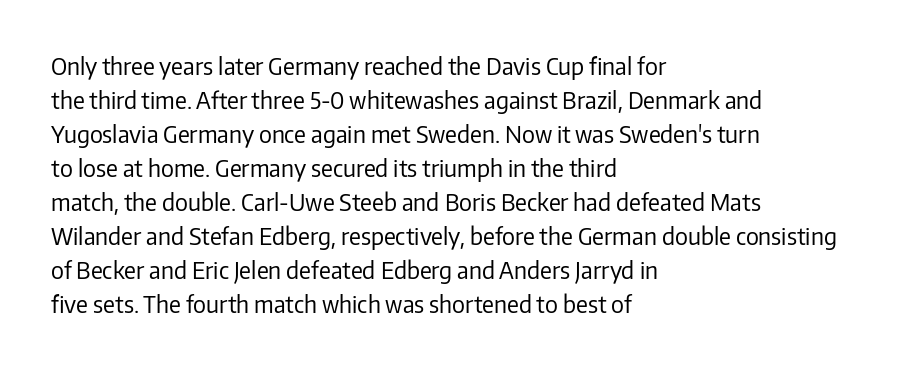
{"italic": "no", "bold": "no", "underline": "no", "align": "left", "line_spacing": "normal", "line_spacing_ratio": 1.48, "letter_spacing": "normal", "letter_spacing_em": 0.0, "glyph_px": 23}
